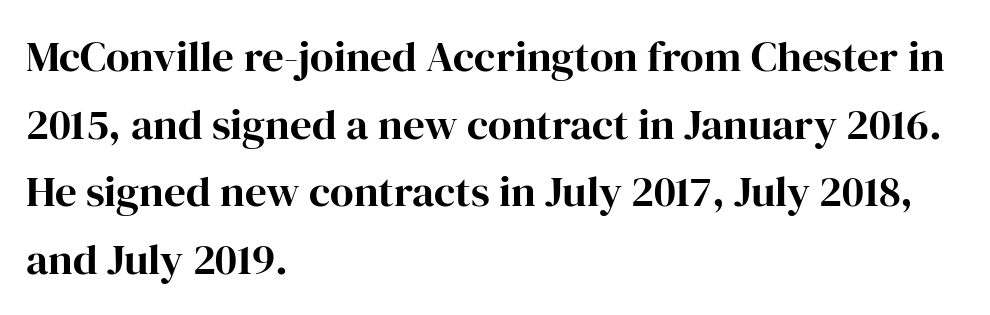
Looks like regular typesetting: each glyph gets only the width it needs. Line starts are locked; line ends wander. You could call the tracking neutral — neither tight nor loose. The passage shown is typeset with a serif family. The rows are spaced the way most documents space them.
